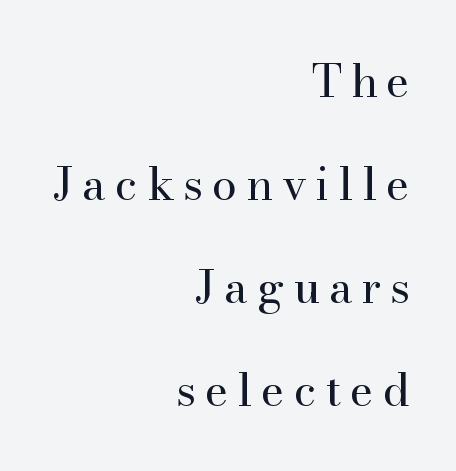
{"serif": "yes", "italic": "no", "bold": "no", "weight": "regular", "width": "normal", "stroke_contrast": "high", "x_height": "small", "monospaced": "no", "underline": "no", "align": "right", "line_spacing": "loose", "line_spacing_ratio": 2.29, "letter_spacing": "wide", "letter_spacing_em": 0.2, "glyph_px": 45}
